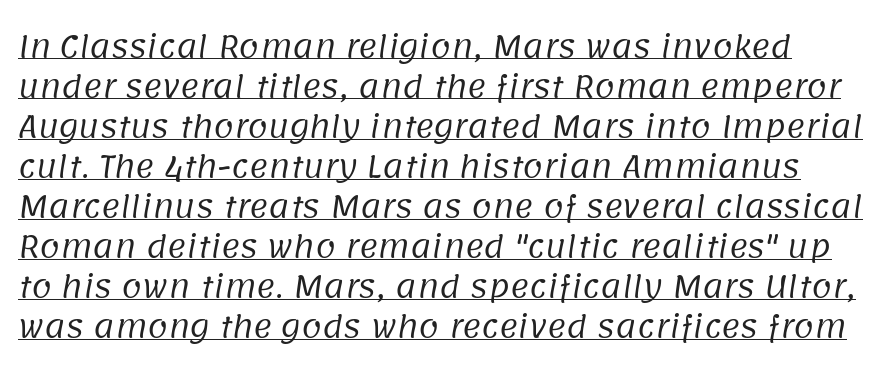
This sample has the flowing, uneven cadence of proportional lettering. Nope, no serifs anywhere on these letters. The rendering keeps characters at their native spacing. Underline: present. Compared with typical paragraphs, the rows here are spaced about the same. Ink coverage per letter is moderate at most.
